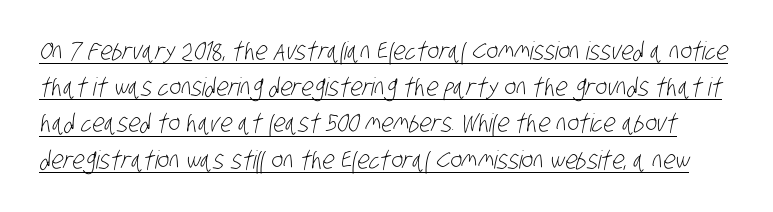
{"bold": "no", "underline": "yes", "line_spacing": "normal", "line_spacing_ratio": 1.45, "letter_spacing": "normal", "letter_spacing_em": 0.0, "glyph_px": 25}
